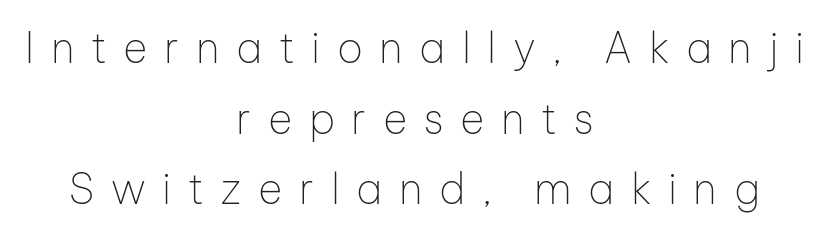
What's the leading like? Ordinary, nothing unusual. Inter-character spacing is expanded well beyond the font's built-in metrics. Has an underline been added? It has not. This rendering employs a face without finishing strokes, i.e., a sans-serif. The font sits on the lighter half of the weight spectrum, regular included.
